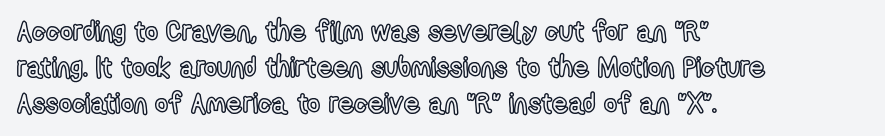
The image shows 28 px condensed type, upright; set left-aligned, normal line spacing (1.29x), normal letter spacing, not underlined; a medium x-height.
